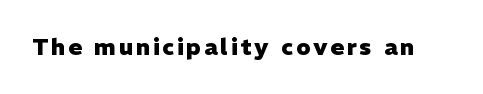
The words here are not underlined. Ascenders rise straight up at ninety degrees. What weight is shown? A full bold with thick strokes.
